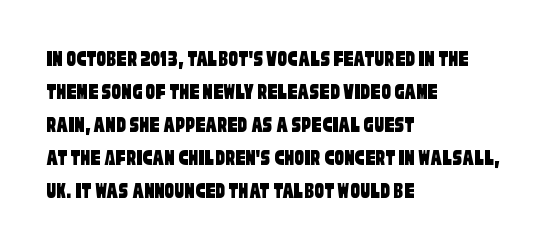
Q: Is the text underlined? A: No.
Q: How is the paragraph aligned? A: Left-aligned.
Q: Is the spacing between letters normal or unusually wide? A: Normal.
Q: Is the spacing between lines tight, normal or loose? A: Normal.
